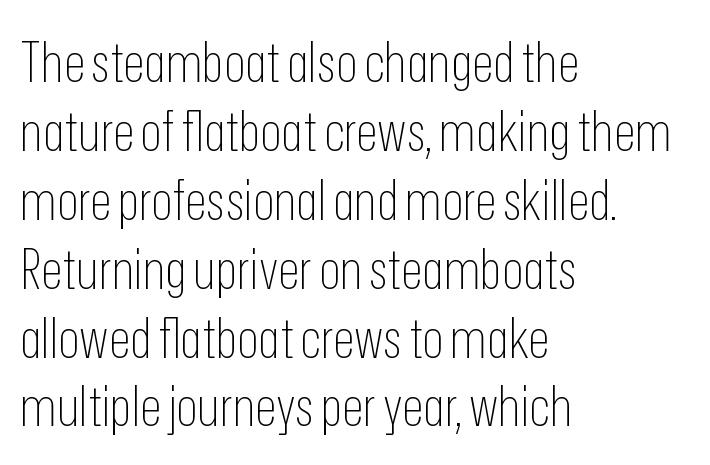
You can tell from the bare stems that sans-serif type was used. When letters stand straight like this, we call the style roman or upright. The rendering keeps characters at their native spacing. The letters advance in unequal steps, a hallmark of proportional type. If you drew a ruler down the left edge, every line would touch it.
